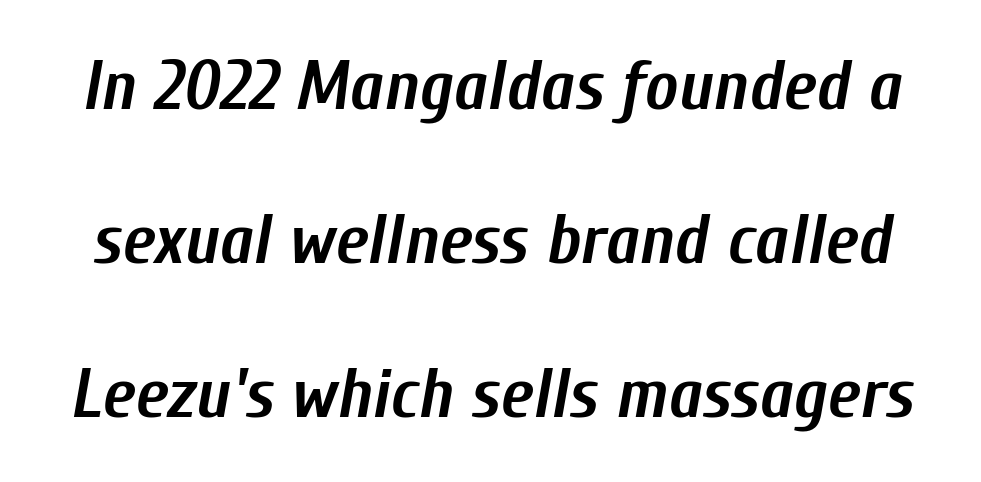
Q: Is the text bold? A: Yes.
Q: Is the text italic (slanted)? A: Yes, it leans right by about 10 degrees.
Q: Is the text underlined? A: No.
Q: Is the spacing between letters normal or unusually wide? A: Normal.
Q: Is the spacing between lines tight, normal or loose? A: Loose.
Q: Width (condensed, normal, or wide)? A: Condensed.
Q: Stroke contrast? A: Low.
Q: x-height? A: Medium.
Q: Monospaced? A: No.
